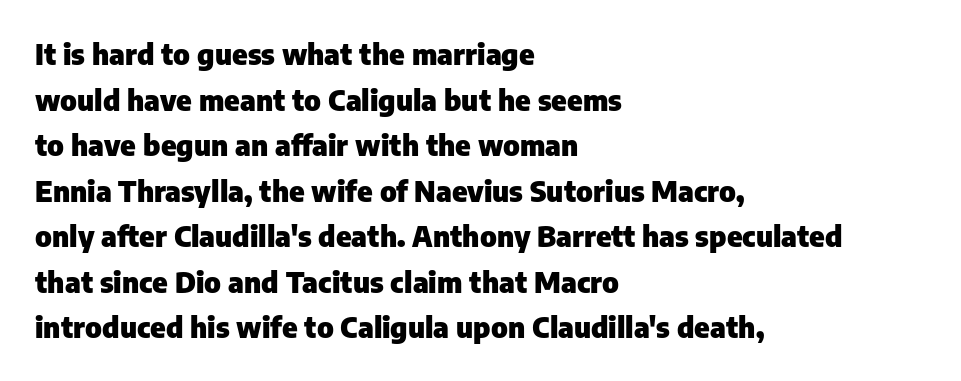
The image shows 29 px heavy sans-serif type, upright; set left-aligned, normal line spacing (1.57x), normal letter spacing, not underlined; low stroke contrast and a medium x-height.
